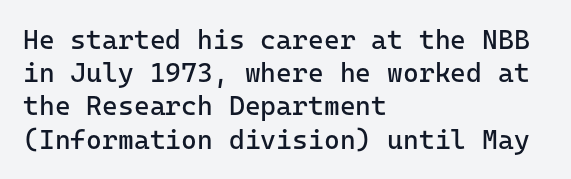
{"italic": "no", "bold": "no", "underline": "no", "align": "left", "line_spacing_ratio": 1.23, "letter_spacing": "normal", "letter_spacing_em": 0.0, "glyph_px": 27}
